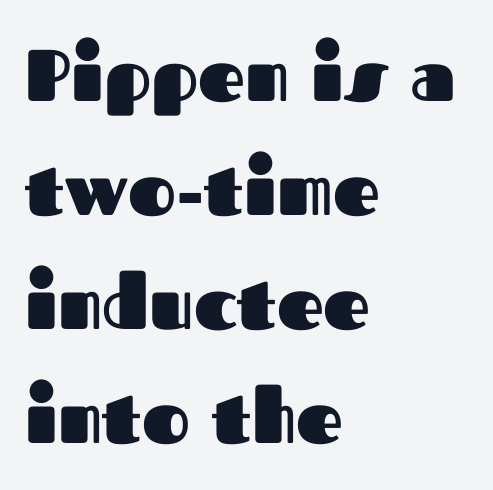
The image shows 73 px heavy sans-serif type, upright; set left-aligned, normal line spacing (1.56x), normal letter spacing, not underlined; medium stroke contrast and a medium x-height.
